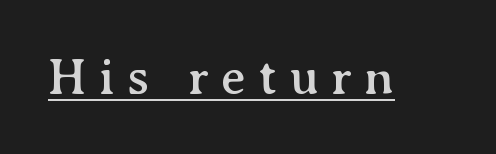
The image shows 51 px serif type, upright; set unusually wide letter spacing (+0.24 em), underlined; medium stroke contrast and a medium x-height.
